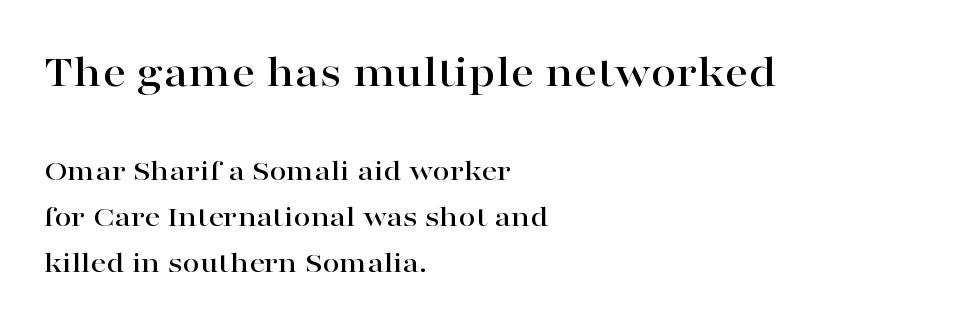
Is the block centered? No — it sits flush against the left margin. No word sits above an underline. The line texture is even and compact thanks to regular tracking. Do the characters align in a grid? No, the font is proportional.
